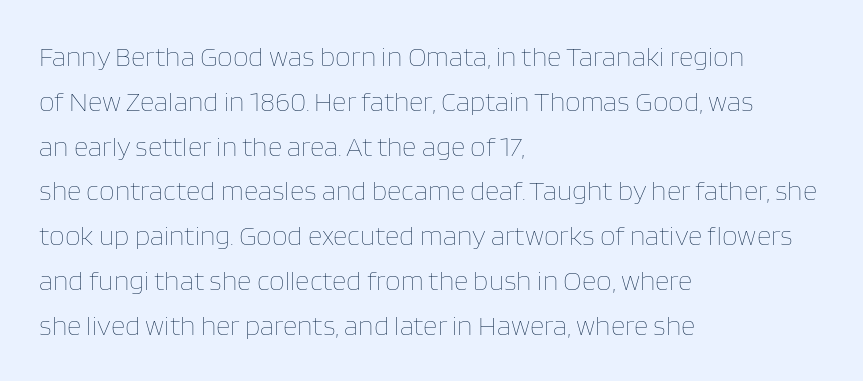
{"italic": "no", "bold": "no", "weight": "thin", "width": "normal", "stroke_contrast": "low", "x_height": "large", "monospaced": "no", "underline": "no", "align": "left", "line_spacing": "normal", "line_spacing_ratio": 1.6, "letter_spacing": "normal", "letter_spacing_em": 0.0, "glyph_px": 28}
